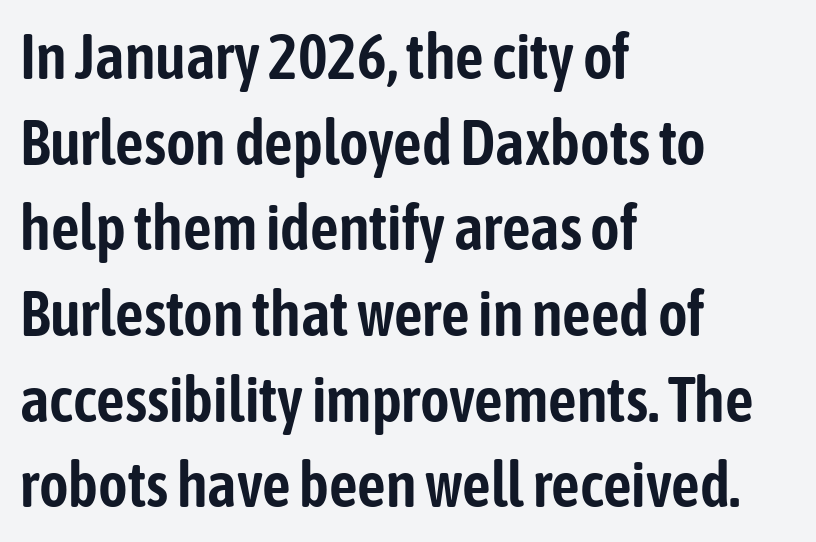
Q: Is the text italic (slanted)? A: No, it is upright.
Q: Is the typeface a serif or a sans-serif typeface? A: Sans-serif.
Q: Is the text underlined? A: No.
Q: How is the paragraph aligned? A: Left-aligned.
Q: Is the spacing between letters normal or unusually wide? A: Normal.
Q: Is the spacing between lines tight, normal or loose? A: Normal.
Q: Width (condensed, normal, or wide)? A: Condensed.
Q: Stroke contrast? A: Low.
Q: x-height? A: Medium.
Q: Monospaced? A: No.
